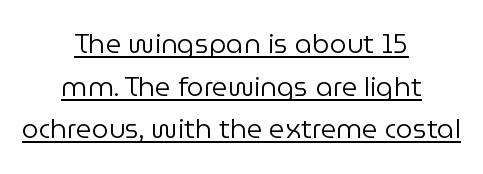
Q: Is the text bold? A: No.
Q: Is the text italic (slanted)? A: No, it is upright.
Q: Is the text underlined? A: Yes.
Q: How is the paragraph aligned? A: Centered.
Q: Is the spacing between letters normal or unusually wide? A: Normal.
Q: Is the spacing between lines tight, normal or loose? A: Normal.
